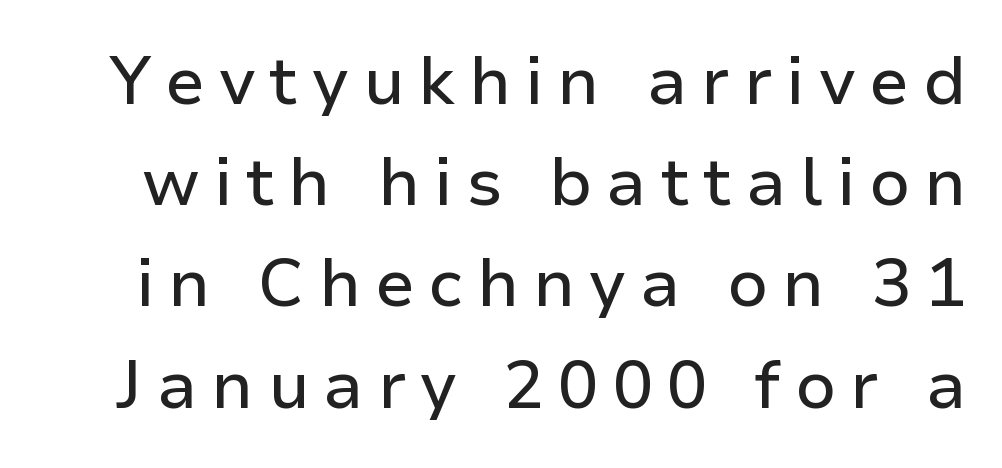
{"serif": "no", "italic": "no", "width": "normal", "stroke_contrast": "low", "x_height": "medium", "monospaced": "no", "underline": "no", "line_spacing": "normal", "line_spacing_ratio": 1.51, "letter_spacing": "wide", "letter_spacing_em": 0.21, "glyph_px": 67}
